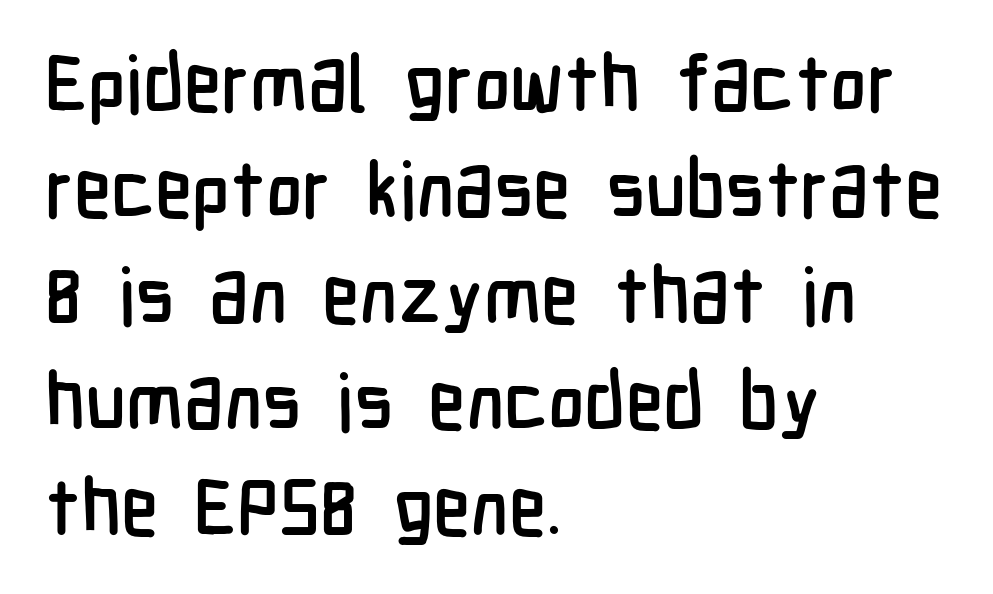
Q: Is the text italic (slanted)? A: No, it is upright.
Q: Is the typeface a serif or a sans-serif typeface? A: Sans-serif.
Q: Is the text underlined? A: No.
Q: How is the paragraph aligned? A: Left-aligned.
Q: Is the spacing between letters normal or unusually wide? A: Normal.
Q: Is the spacing between lines tight, normal or loose? A: Normal.
Q: Width (condensed, normal, or wide)? A: Condensed.
Q: Stroke contrast? A: Low.
Q: x-height? A: Medium.
Q: Monospaced? A: No.
